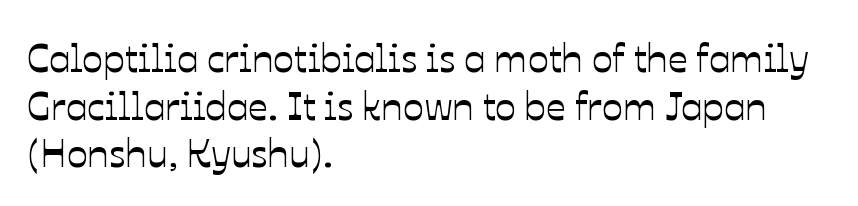
The image shows 39 px text type, upright; set left-aligned, line spacing 1.22x, normal letter spacing, not underlined; low stroke contrast and a medium x-height.
